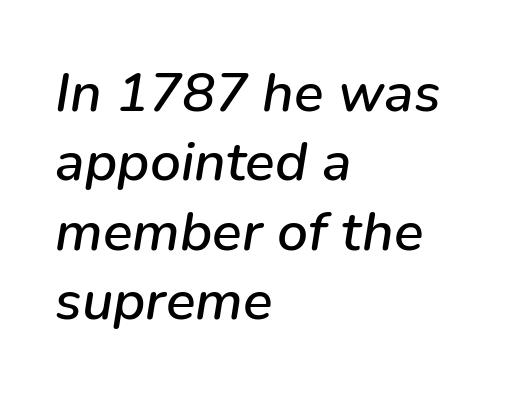
Q: Is the text italic (slanted)? A: Yes, it leans right by about 9 degrees.
Q: Is the text underlined? A: No.
Q: How is the paragraph aligned? A: Left-aligned.
Q: Is the spacing between letters normal or unusually wide? A: Normal.
Q: Is the spacing between lines tight, normal or loose? A: Normal.
Q: Width (condensed, normal, or wide)? A: Normal.
Q: Stroke contrast? A: Low.
Q: x-height? A: Medium.
Q: Monospaced? A: No.
